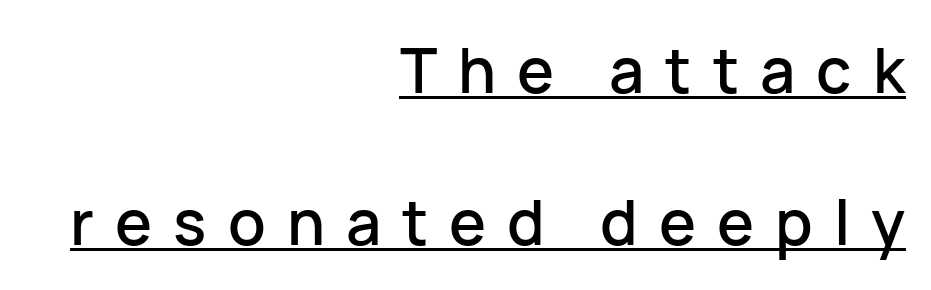
Notice how the stems are strictly vertical — no italics here. Quick note: interline space is abundant. This sample is right-justified, so line beginnings fall wherever the words allow. The letters carry no serifs — their stems end cleanly without finishing strokes. The specimen includes a rule beneath the text block's lines. The passage shown has open, widely tracked lettering throughout.
